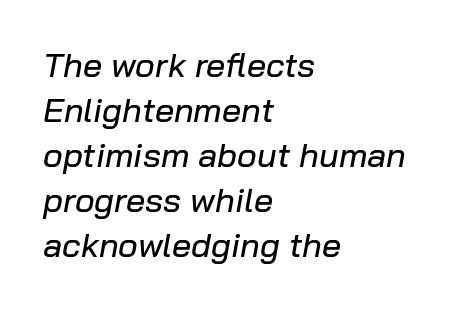
The space beneath each line is pristine and unruled. The ragged edge is on the right, which tells us the setting is flush left. Vertically, the passage feels balanced, rows spaced as you'd expect. This is oblique type, the kind used for emphasis or titles. Do the characters align in a grid? No, the font is proportional. Students, note that the glyphs here touch the page at normal intervals.
